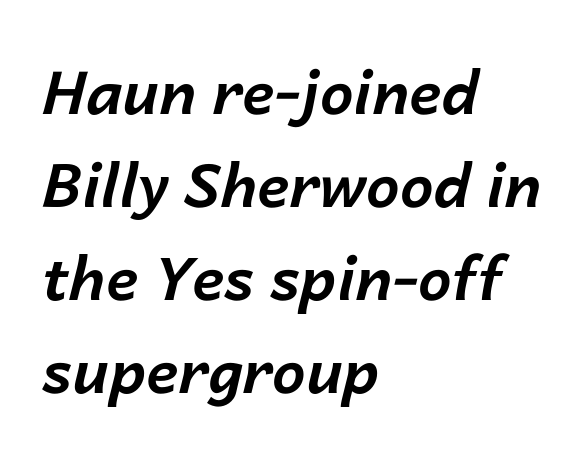
Q: Is the text bold? A: Yes.
Q: Is the text italic (slanted)? A: Yes, it leans right by about 14 degrees.
Q: Is the text underlined? A: No.
Q: How is the paragraph aligned? A: Left-aligned.
Q: Is the spacing between letters normal or unusually wide? A: Normal.
Q: Is the spacing between lines tight, normal or loose? A: Normal.
Q: Width (condensed, normal, or wide)? A: Normal.
Q: Stroke contrast? A: Low.
Q: x-height? A: Medium.
Q: Monospaced? A: No.
